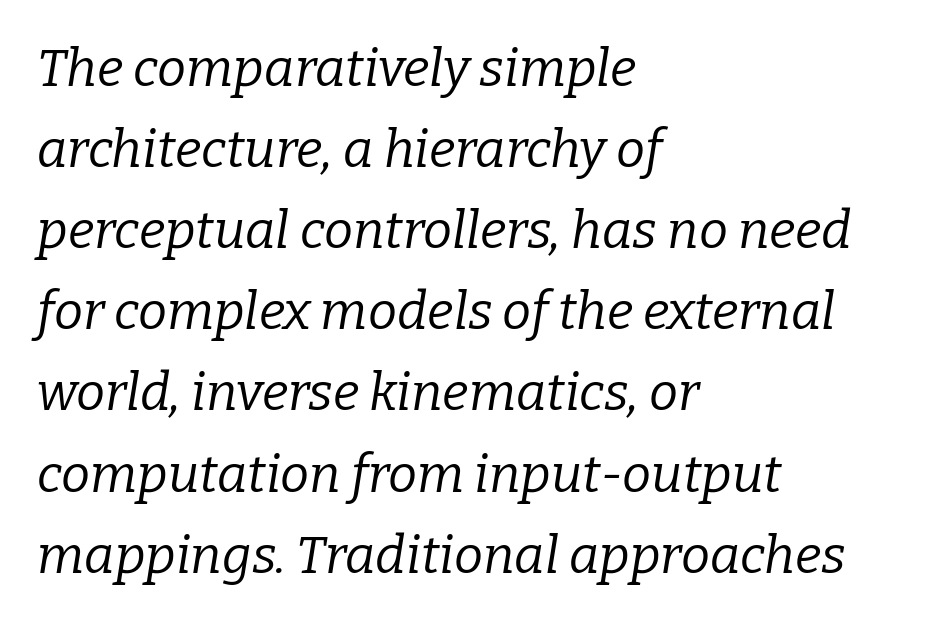
{"serif": "yes", "italic": "yes", "lean": "right", "slant_degrees": 9, "bold": "no", "weight": "regular", "width": "normal", "stroke_contrast": "low", "x_height": "medium", "monospaced": "no", "underline": "no", "align": "left", "line_spacing": "normal", "line_spacing_ratio": 1.56, "letter_spacing": "normal", "letter_spacing_em": 0.0, "glyph_px": 52}
